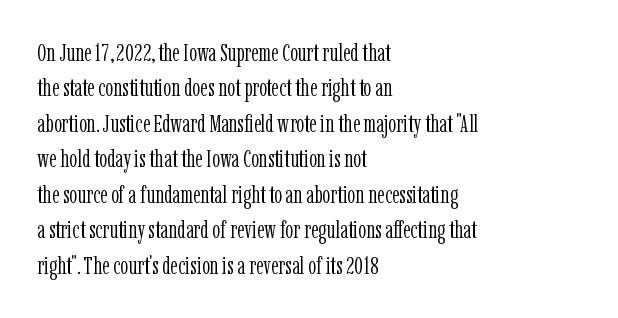
{"italic": "no", "bold": "no", "underline": "no", "align": "left", "line_spacing": "normal", "line_spacing_ratio": 1.42, "letter_spacing": "normal", "letter_spacing_em": 0.0, "glyph_px": 25}
